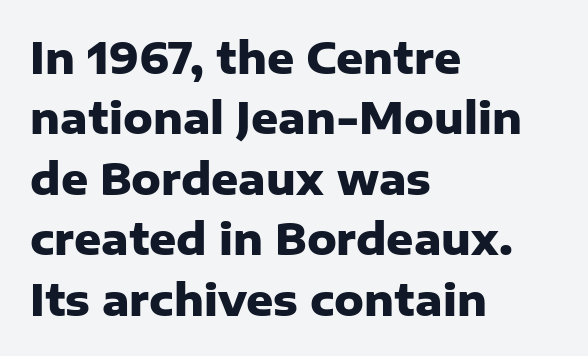
{"serif": "no", "italic": "no", "bold": "yes", "weight": "heavy", "width": "normal", "stroke_contrast": "low", "x_height": "medium", "monospaced": "no", "underline": "no", "align": "left", "line_spacing": "normal", "line_spacing_ratio": 1.44, "letter_spacing": "normal", "letter_spacing_em": 0.0, "glyph_px": 42}
